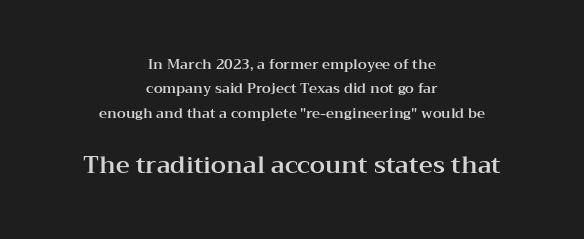
{"italic": "no", "underline": "no", "align": "center", "line_spacing_ratio": 1.74, "letter_spacing": "normal", "letter_spacing_em": 0.0, "larger_block": "second", "size_ratio": 1.71, "glyph_px": 24}
